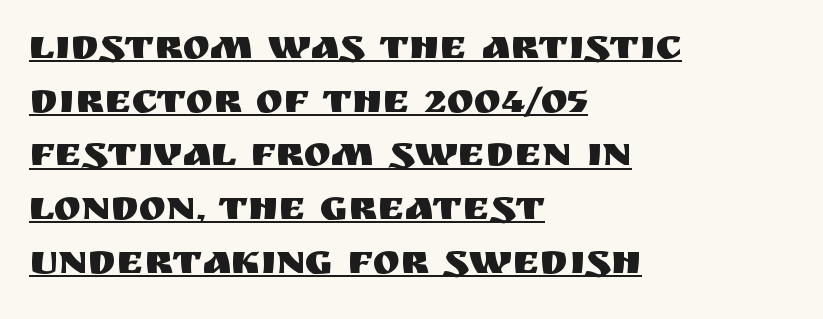
The image shows 41 px sans-serif type, upright; set left-aligned, normal line spacing (1.31x), normal letter spacing, underlined; medium stroke contrast and a large x-height.
